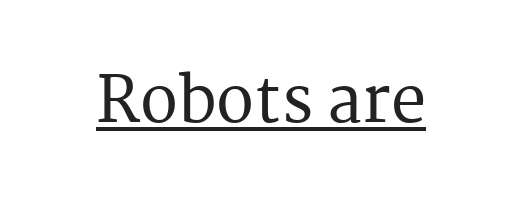
Inter-character spacing is left at the font's built-in metrics. Ascenders rise straight up at ninety degrees. A typographer would call this underscored text. Is this a fixed-width face? No — the glyphs have proportional, varying widths. Examine the stroke ends and you'll spot serifs.
